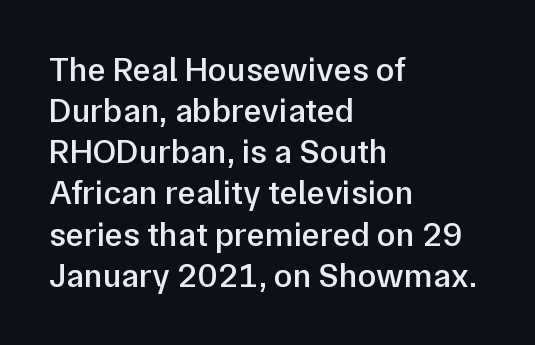
Q: Is the text bold? A: Semi-bold.
Q: Is the text italic (slanted)? A: No, it is upright.
Q: Is the typeface a serif or a sans-serif typeface? A: Sans-serif.
Q: Is the text underlined? A: No.
Q: How is the paragraph aligned? A: Left-aligned.
Q: Is the spacing between letters normal or unusually wide? A: Normal.
Q: Width (condensed, normal, or wide)? A: Normal.
Q: Stroke contrast? A: Low.
Q: x-height? A: Medium.
Q: Monospaced? A: No.
